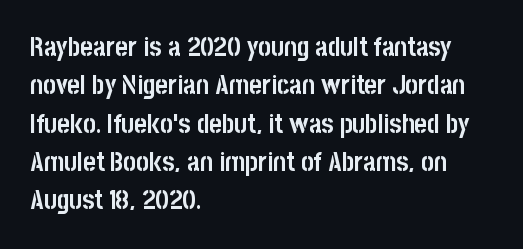
Glyph-to-glyph distance matches everyday printed text. Notice how thick the strokes are: this is what a full bold looks like. A normal amount of white space separates one row of letters from the next. Only glyphs here, with clear space below each row. Vertical strokes here are truly vertical.
